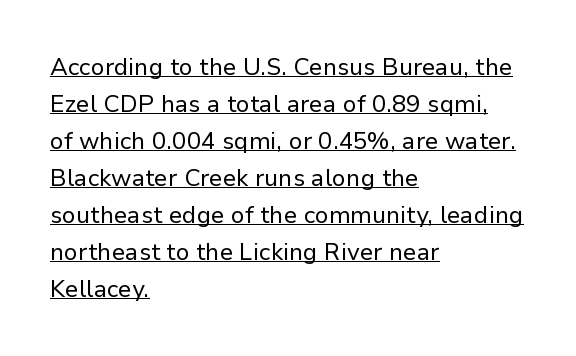
{"italic": "no", "bold": "no", "underline": "yes", "align": "left", "line_spacing": "normal", "line_spacing_ratio": 1.54, "letter_spacing": "normal", "letter_spacing_em": 0.0, "glyph_px": 24}
